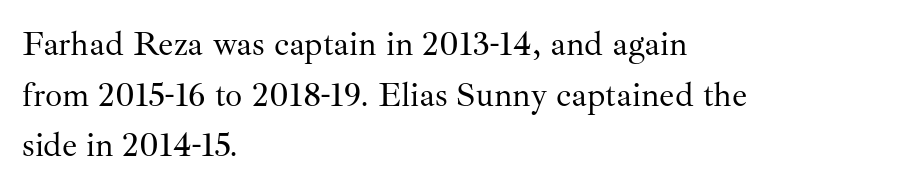
The image shows 34 px regular-weight serif type, upright; set left-aligned, normal line spacing (1.49x), normal letter spacing, not underlined; medium stroke contrast and a small x-height.
